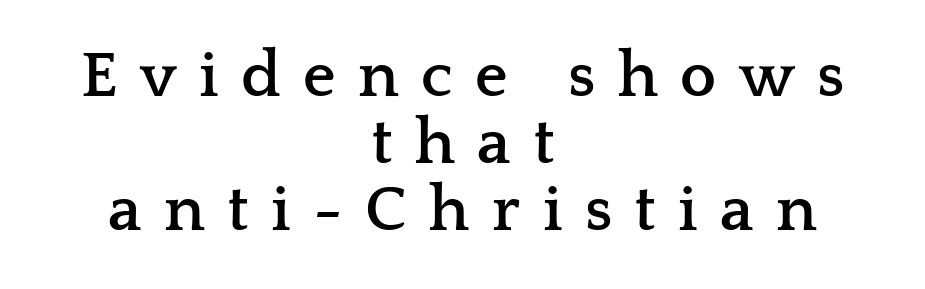
{"serif": "yes", "italic": "no", "bold": "yes", "weight": "semibold", "width": "wide", "stroke_contrast": "low", "x_height": "medium", "monospaced": "no", "underline": "no", "align": "center", "line_spacing": "tight", "line_spacing_ratio": 1.05, "letter_spacing": "wide", "letter_spacing_em": 0.35, "glyph_px": 64}
